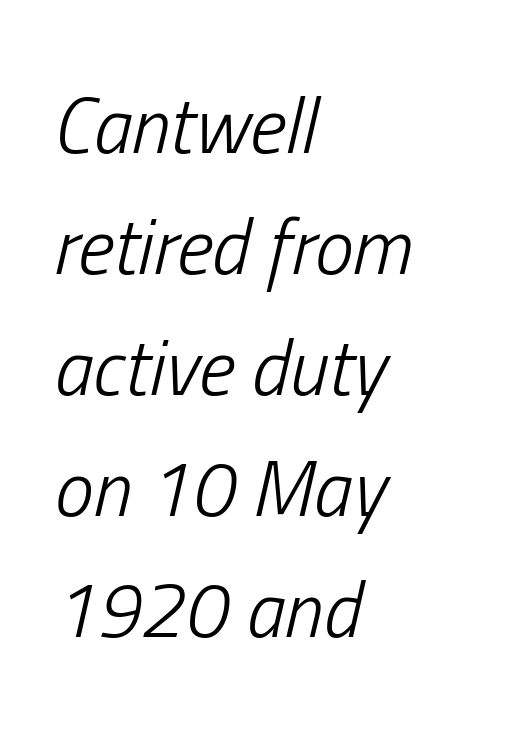
The image shows 78 px light, condensed type, italic (leaning right); set left-aligned, normal line spacing (1.55x), normal letter spacing, not underlined; low stroke contrast and a medium x-height.
